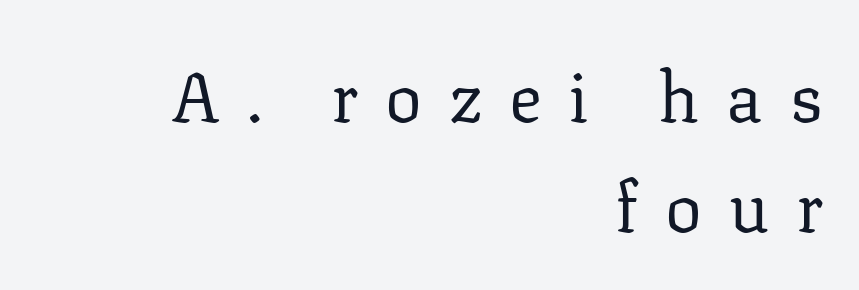
{"serif": "yes", "italic": "no", "bold": "no", "weight": "regular", "width": "normal", "stroke_contrast": "low", "x_height": "medium", "monospaced": "no", "underline": "no", "align": "right", "line_spacing": "normal", "line_spacing_ratio": 1.59, "letter_spacing": "wide", "letter_spacing_em": 0.39, "glyph_px": 69}
